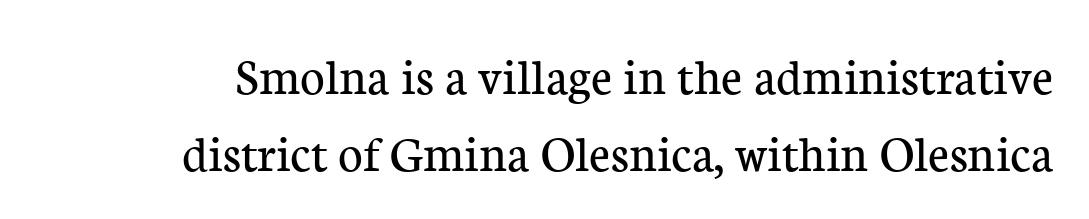
{"serif": "yes", "italic": "no", "bold": "no", "weight": "regular", "width": "normal", "stroke_contrast": "low", "x_height": "medium", "monospaced": "no", "underline": "no", "line_spacing": "normal", "line_spacing_ratio": 1.46, "letter_spacing": "normal", "letter_spacing_em": 0.0, "glyph_px": 53}
